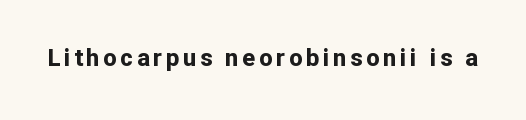
Q: Is the text bold? A: Yes.
Q: Is the text italic (slanted)? A: No, it is upright.
Q: Is the text underlined? A: No.
